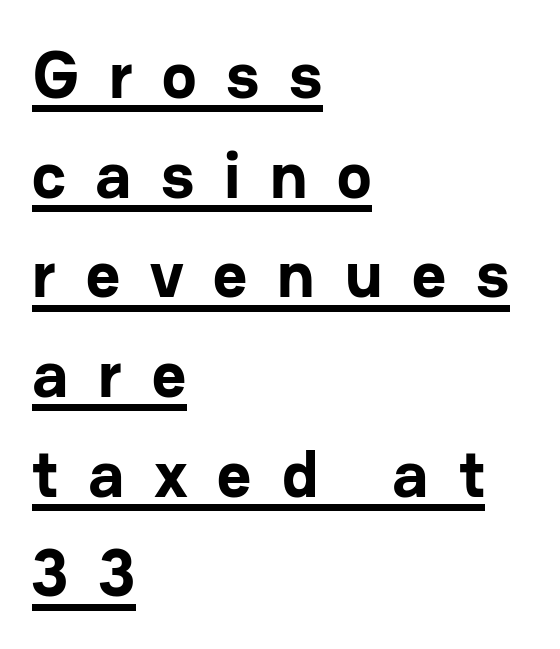
The image shows 66 px bold sans-serif type, upright; set left-aligned, normal line spacing (1.51x), unusually wide letter spacing (+0.45 em), underlined; low stroke contrast and a medium x-height.
